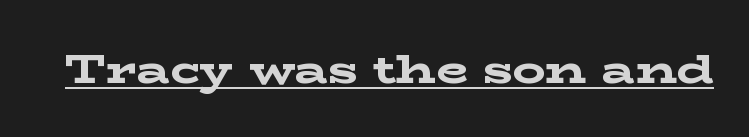
{"serif": "yes", "italic": "no", "bold": "yes", "weight": "bold", "width": "wide", "stroke_contrast": "low", "x_height": "medium", "monospaced": "no", "underline": "yes", "letter_spacing": "normal", "letter_spacing_em": 0.0, "glyph_px": 41}
